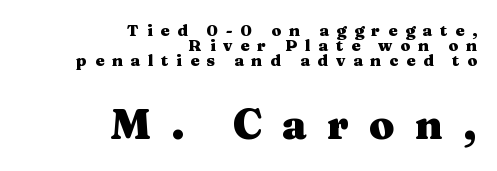
{"serif": "yes", "italic": "no", "bold": "yes", "weight": "heavy", "width": "wide", "stroke_contrast": "medium", "x_height": "medium", "monospaced": "no", "underline": "no", "align": "right", "line_spacing": "tight", "line_spacing_ratio": 0.95, "letter_spacing": "wide", "letter_spacing_em": 0.49, "larger_block": "second", "size_ratio": 2.56, "glyph_px": 41}
